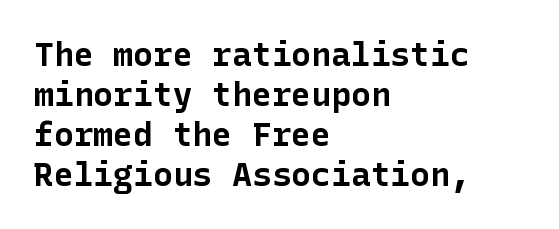
The image shows 33 px bold sans-serif type, upright; set left-aligned, line spacing 1.21x, normal letter spacing, not underlined; low stroke contrast and a medium x-height.
